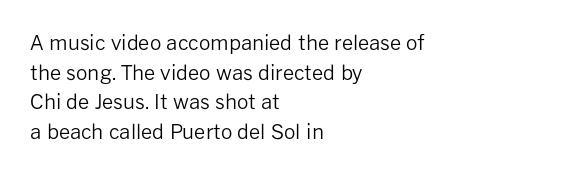
The image shows 20 px text type, upright; set left-aligned, normal line spacing (1.48x), normal letter spacing, not underlined.
